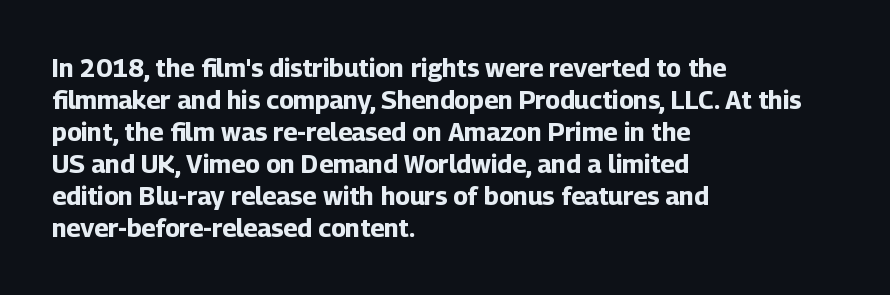
{"italic": "no", "bold": "yes", "underline": "no", "align": "left", "line_spacing": "normal", "line_spacing_ratio": 1.28, "letter_spacing": "normal", "letter_spacing_em": 0.0, "glyph_px": 25}
